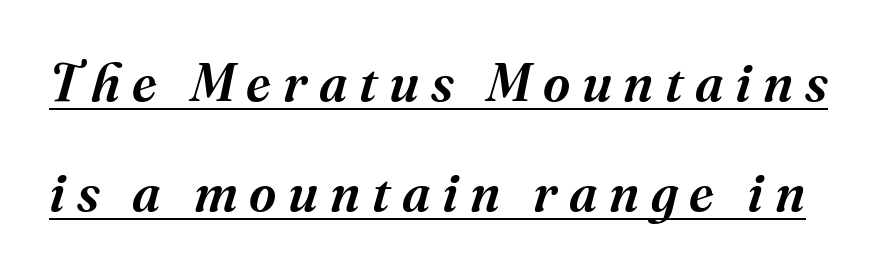
The image shows 53 px semibold serif type, italic (leaning right); set loose line spacing (2.07x), unusually wide letter spacing (+0.22 em), underlined; medium stroke contrast and a medium x-height.
